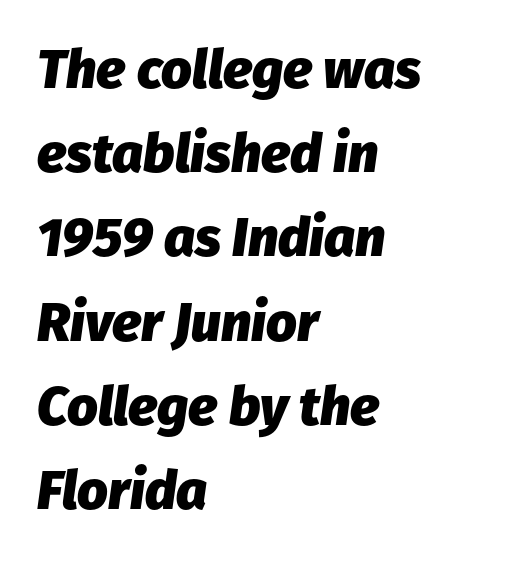
{"italic": "yes", "lean": "right", "slant_degrees": 8, "bold": "yes", "weight": "heavy", "width": "normal", "stroke_contrast": "low", "x_height": "medium", "monospaced": "no", "underline": "no", "align": "left", "line_spacing": "normal", "line_spacing_ratio": 1.56, "letter_spacing": "normal", "letter_spacing_em": 0.0, "glyph_px": 54}
